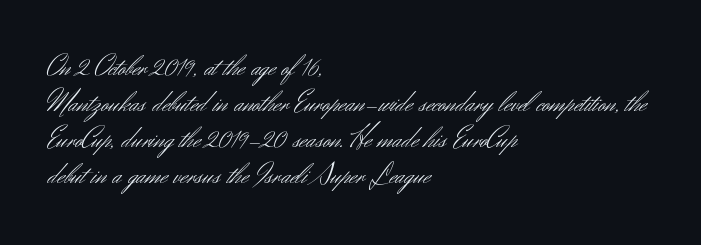
Descender tails drop into unmarked territory. You could not count columns in this text — the font is proportionally spaced. This reads as an unemphasized weight, regular at the heaviest. This is sans-serif lettering, the kind often seen on screens and signage.
